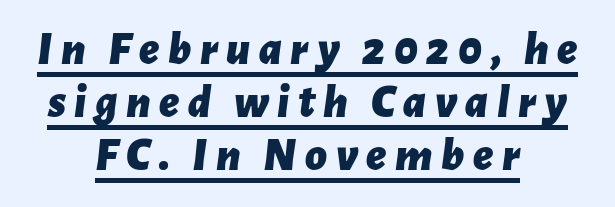
{"italic": "yes", "lean": "right", "slant_degrees": 7, "bold": "yes", "weight": "bold", "width": "normal", "stroke_contrast": "low", "x_height": "medium", "monospaced": "no", "underline": "yes", "align": "center", "line_spacing": "tight", "line_spacing_ratio": 1.13, "glyph_px": 47}
